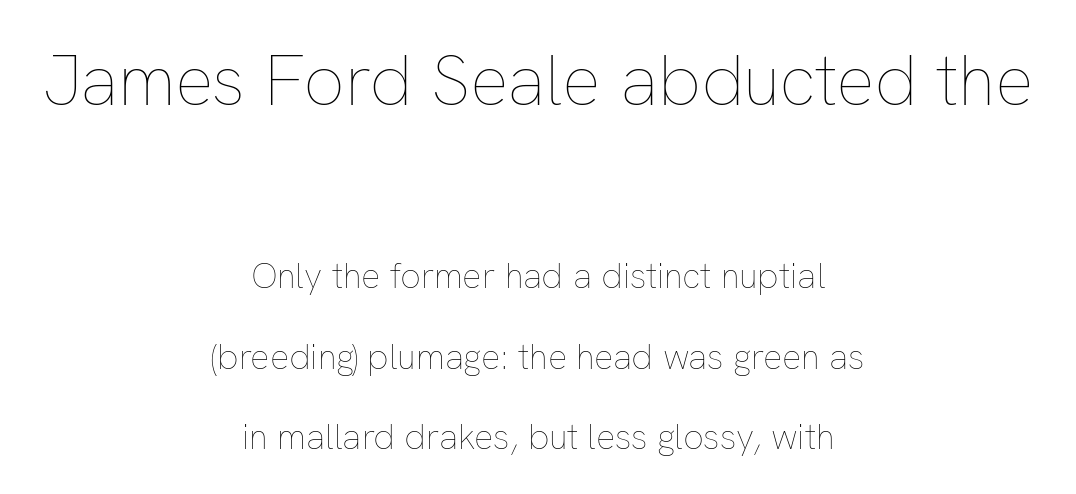
Q: Is the text bold? A: No.
Q: Is the text italic (slanted)? A: No, it is upright.
Q: Is the text underlined? A: No.
Q: How is the paragraph aligned? A: Centered.
Q: Is the spacing between letters normal or unusually wide? A: Normal.
Q: Is the spacing between lines tight, normal or loose? A: Loose.
Q: Which block of text is set in a larger size, the first (top) or the second (bottom)? A: The first (top) one.
Q: Width (condensed, normal, or wide)? A: Normal.
Q: Stroke contrast? A: Low.
Q: x-height? A: Medium.
Q: Monospaced? A: No.
